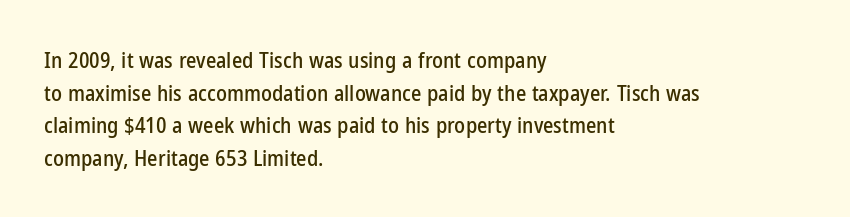
Q: Is the text italic (slanted)? A: No, it is upright.
Q: Is the text underlined? A: No.
Q: How is the paragraph aligned? A: Left-aligned.
Q: Is the spacing between letters normal or unusually wide? A: Normal.
Q: Is the spacing between lines tight, normal or loose? A: Normal.
